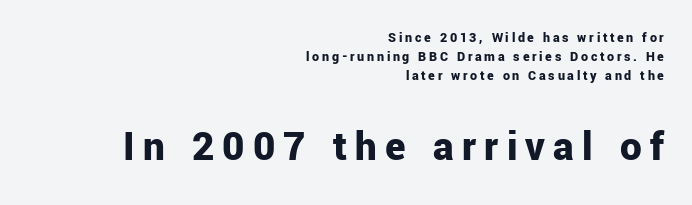
Q: Is the text bold? A: Yes.
Q: Is the text italic (slanted)? A: No, it is upright.
Q: Is the typeface a serif or a sans-serif typeface? A: Sans-serif.
Q: Is the text underlined? A: No.
Q: How is the paragraph aligned? A: Right-aligned.
Q: Is the spacing between lines tight, normal or loose? A: Normal.
Q: Which block of text is set in a larger size, the first (top) or the second (bottom)? A: The second (bottom) one.
Q: Width (condensed, normal, or wide)? A: Normal.
Q: Stroke contrast? A: Low.
Q: x-height? A: Medium.
Q: Monospaced? A: No.
